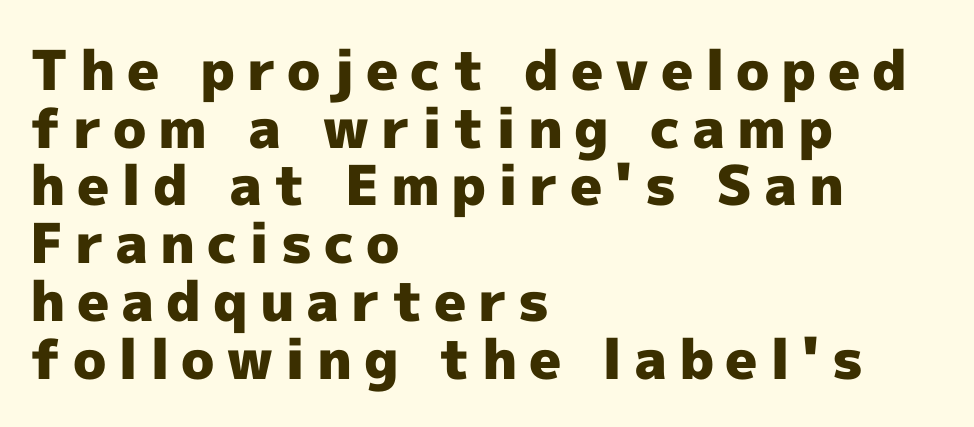
Q: Is the text bold? A: Yes.
Q: Is the text italic (slanted)? A: No, it is upright.
Q: Is the typeface a serif or a sans-serif typeface? A: Sans-serif.
Q: Is the text underlined? A: No.
Q: How is the paragraph aligned? A: Left-aligned.
Q: Is the spacing between letters normal or unusually wide? A: Unusually wide.
Q: Is the spacing between lines tight, normal or loose? A: Tight.
Q: Width (condensed, normal, or wide)? A: Normal.
Q: x-height? A: Medium.
Q: Monospaced? A: No.
